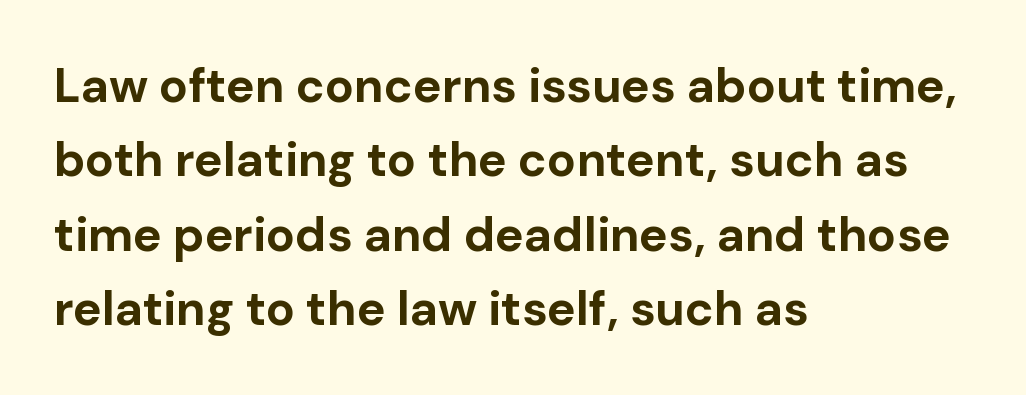
The image shows 48 px bold sans-serif type, upright; set left-aligned, normal line spacing (1.55x), normal letter spacing, not underlined; low stroke contrast and a medium x-height.
